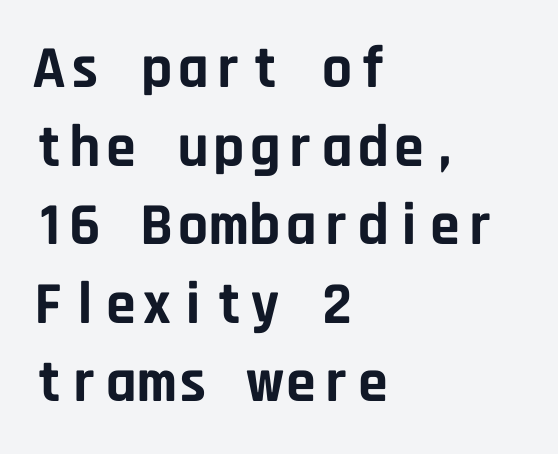
Q: Is the text bold? A: Yes.
Q: Is the text italic (slanted)? A: No, it is upright.
Q: Is the typeface a serif or a sans-serif typeface? A: Sans-serif.
Q: Is the text underlined? A: No.
Q: How is the paragraph aligned? A: Left-aligned.
Q: Is the spacing between letters normal or unusually wide? A: Normal.
Q: Is the spacing between lines tight, normal or loose? A: Normal.
Q: Width (condensed, normal, or wide)? A: Normal.
Q: Stroke contrast? A: Low.
Q: x-height? A: Large.
Q: Monospaced? A: Yes.
